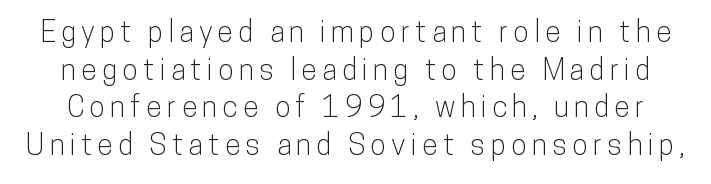
Style check: upright. This block has exactly the height ordinary leading produces. Is this a fixed-width face? No — the glyphs have proportional, varying widths. Nobody drew a line under any word here. No feet cap the strokes, marking this as sans-serif type.
